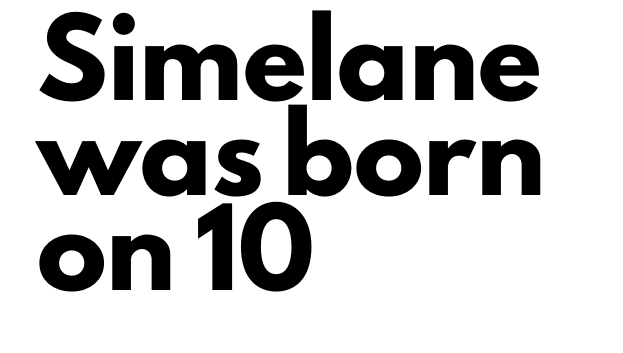
The image shows 70 px heavy sans-serif type, upright; set left-aligned, normal line spacing (1.36x), normal letter spacing, not underlined; low stroke contrast and a small x-height.
